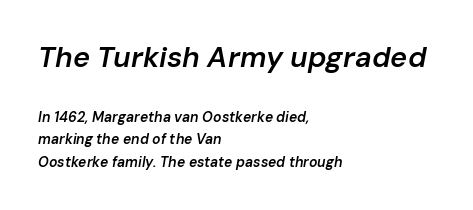
Q: Is the text bold? A: Semi-bold.
Q: Is the text italic (slanted)? A: Yes, it leans right by about 10 degrees.
Q: Is the text underlined? A: No.
Q: How is the paragraph aligned? A: Left-aligned.
Q: Is the spacing between letters normal or unusually wide? A: Normal.
Q: Is the spacing between lines tight, normal or loose? A: Normal.
Q: Which block of text is set in a larger size, the first (top) or the second (bottom)? A: The first (top) one.
Q: Width (condensed, normal, or wide)? A: Normal.
Q: Stroke contrast? A: Low.
Q: x-height? A: Medium.
Q: Monospaced? A: No.
